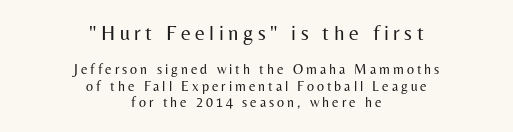
The words here are not underlined. Two sizes are in play, and the larger belongs to the first block. Letter spacing: wide. The letterforms sit at book weight or below.
